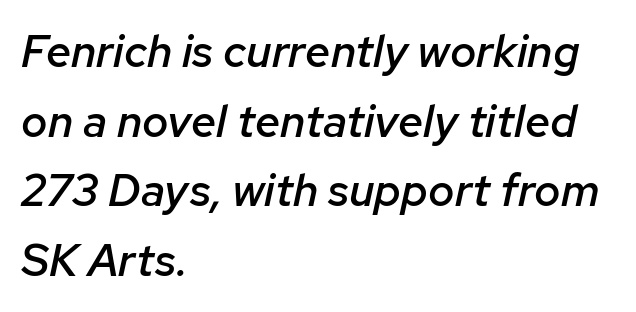
The image shows 45 px semibold type, italic (leaning right); set left-aligned, normal line spacing (1.55x), normal letter spacing, not underlined; low stroke contrast and a medium x-height.
